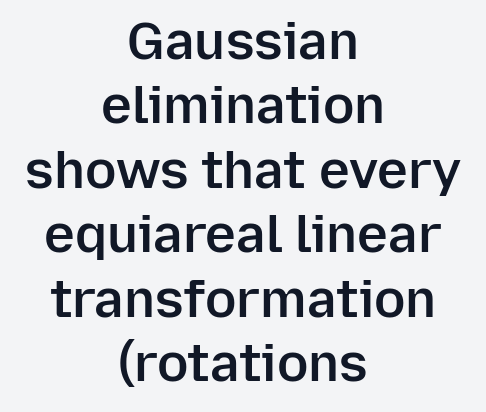
Q: Is the text bold? A: Semi-bold.
Q: Is the text italic (slanted)? A: No, it is upright.
Q: Is the typeface a serif or a sans-serif typeface? A: Sans-serif.
Q: Is the text underlined? A: No.
Q: How is the paragraph aligned? A: Centered.
Q: Is the spacing between letters normal or unusually wide? A: Normal.
Q: Width (condensed, normal, or wide)? A: Normal.
Q: Stroke contrast? A: Low.
Q: x-height? A: Medium.
Q: Monospaced? A: No.
